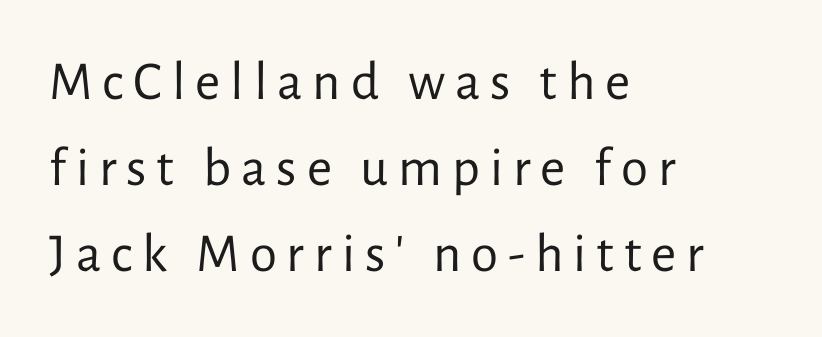
The image shows 55 px regular-weight sans-serif type, upright; set left-aligned, normal line spacing (1.56x), not underlined; low stroke contrast and a medium x-height.
